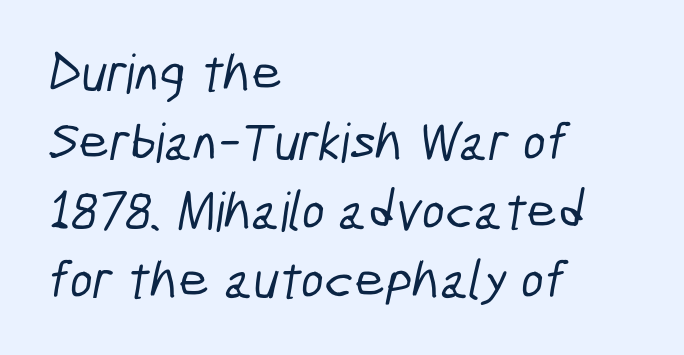
Q: Is the typeface a serif or a sans-serif typeface? A: Sans-serif.
Q: Is the text underlined? A: No.
Q: How is the paragraph aligned? A: Left-aligned.
Q: Is the spacing between letters normal or unusually wide? A: Normal.
Q: Is the spacing between lines tight, normal or loose? A: Normal.
Q: Width (condensed, normal, or wide)? A: Condensed.
Q: Stroke contrast? A: Low.
Q: x-height? A: Medium.
Q: Monospaced? A: No.
